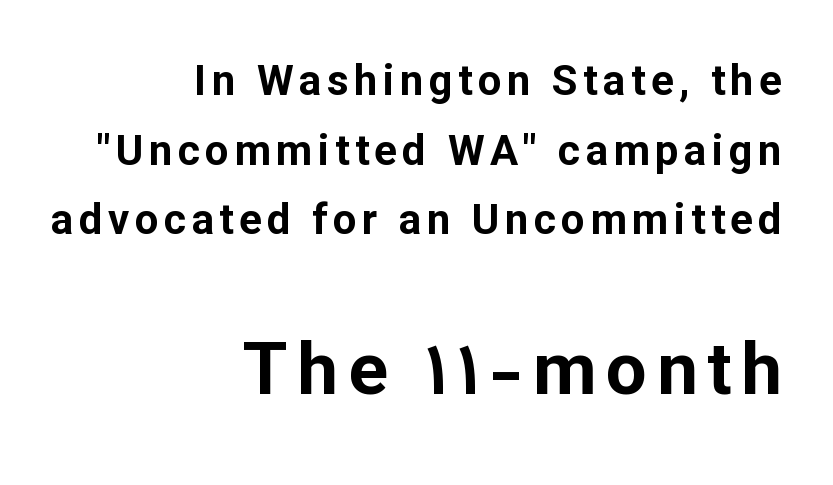
The image shows 73 px bold sans-serif type, upright; set right-aligned, normal line spacing (1.66x), not underlined; the second (bottom) block is 1.74x larger; low stroke contrast and a medium x-height.
